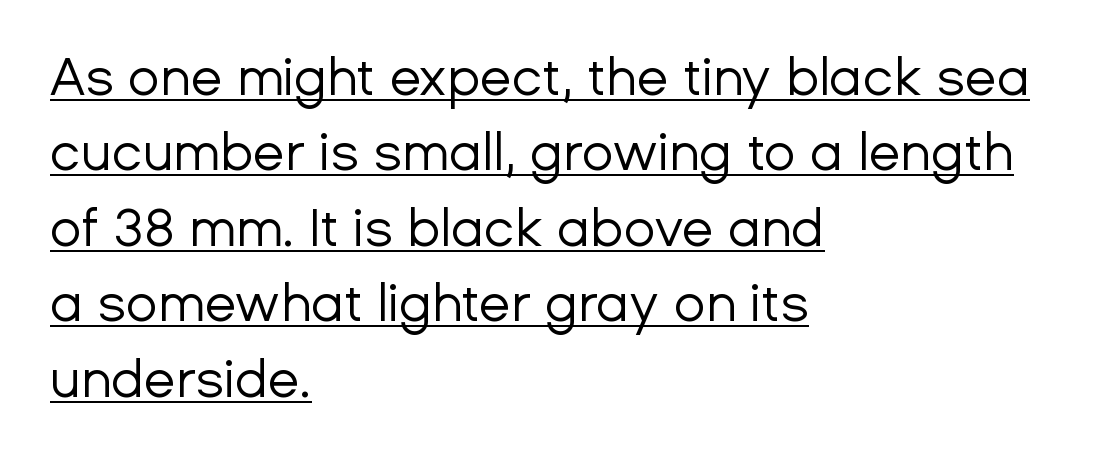
{"serif": "no", "italic": "no", "bold": "no", "weight": "regular", "width": "normal", "stroke_contrast": "low", "x_height": "medium", "monospaced": "no", "underline": "yes", "align": "left", "line_spacing": "normal", "line_spacing_ratio": 1.45, "letter_spacing": "normal", "letter_spacing_em": 0.0, "glyph_px": 52}
